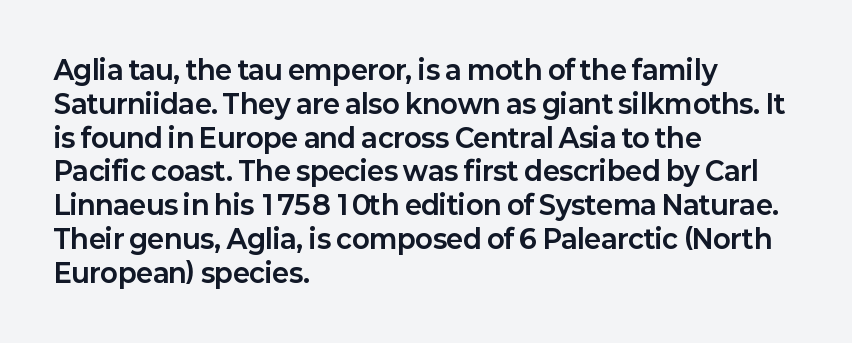
{"italic": "no", "bold": "yes", "underline": "no", "align": "left", "line_spacing": "normal", "line_spacing_ratio": 1.3, "letter_spacing": "normal", "letter_spacing_em": 0.0, "glyph_px": 26}
